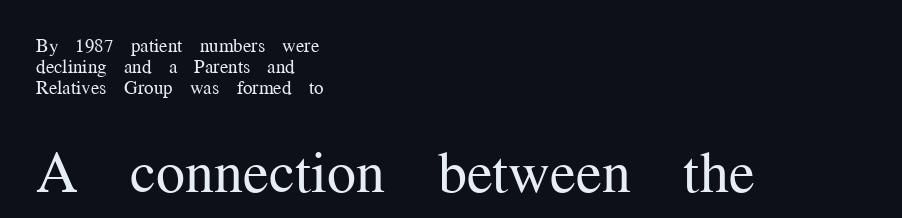
The image shows 58 px regular-weight serif type, upright; set left-aligned, tight line spacing (1.1x), normal letter spacing, not underlined; the second (bottom) block is 3.05x larger; medium stroke contrast and a medium x-height.
